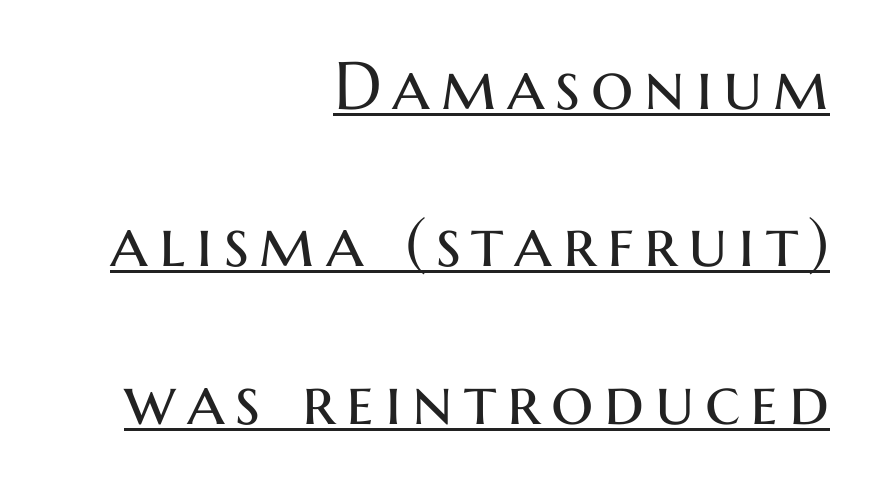
Q: Is the text bold? A: No.
Q: Is the text italic (slanted)? A: No, it is upright.
Q: Is the typeface a serif or a sans-serif typeface? A: Sans-serif.
Q: Is the text underlined? A: Yes.
Q: How is the paragraph aligned? A: Right-aligned.
Q: Is the spacing between lines tight, normal or loose? A: Loose.
Q: Width (condensed, normal, or wide)? A: Normal.
Q: Stroke contrast? A: Medium.
Q: x-height? A: Medium.
Q: Monospaced? A: No.
